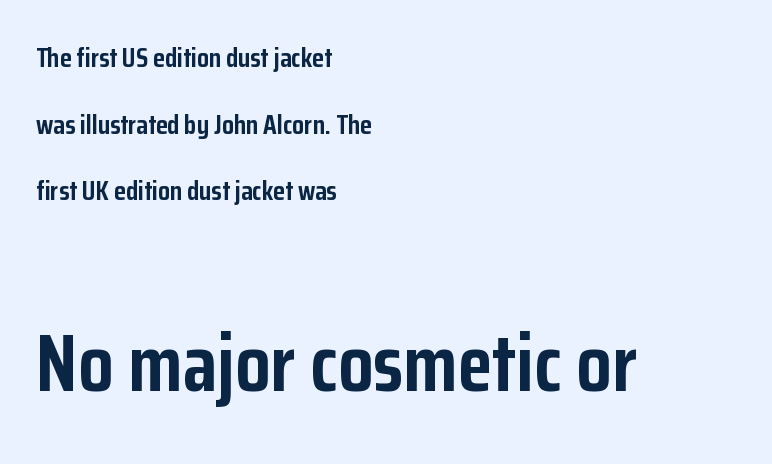
{"serif": "no", "italic": "no", "bold": "yes", "weight": "semibold", "width": "condensed", "stroke_contrast": "low", "x_height": "medium", "monospaced": "no", "underline": "no", "align": "left", "line_spacing": "loose", "line_spacing_ratio": 2.47, "letter_spacing": "normal", "letter_spacing_em": 0.0, "larger_block": "second", "size_ratio": 2.96, "glyph_px": 80}
